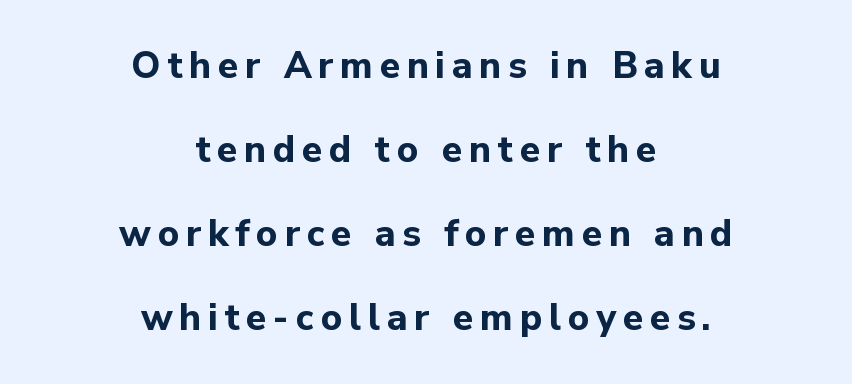
Typeset on center — no edge is straight. Is there much room between lines? Yes — plenty of vertical air separates them. Tall strokes in this sample are plumb rather than angled. A clean baseline with only descenders dipping below it. Examine the stroke ends and you'll find no serifs.
